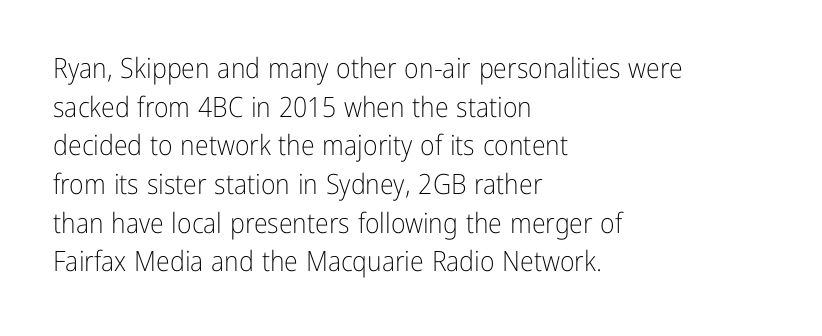
Q: Is the text bold? A: No.
Q: Is the text italic (slanted)? A: No, it is upright.
Q: Is the typeface a serif or a sans-serif typeface? A: Sans-serif.
Q: Is the text underlined? A: No.
Q: How is the paragraph aligned? A: Left-aligned.
Q: Is the spacing between letters normal or unusually wide? A: Normal.
Q: Is the spacing between lines tight, normal or loose? A: Normal.
Q: Width (condensed, normal, or wide)? A: Condensed.
Q: Stroke contrast? A: Low.
Q: x-height? A: Medium.
Q: Monospaced? A: No.
